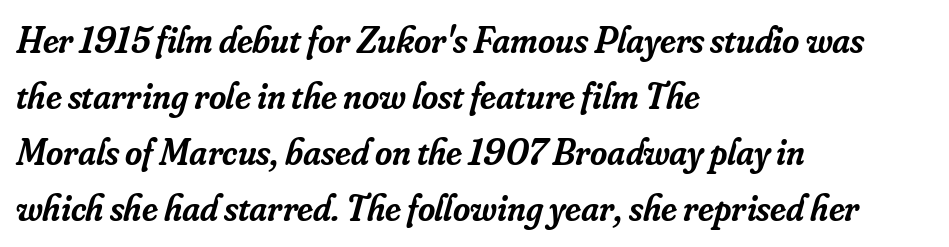
The image shows 37 px semibold serif type, italic (leaning right); set left-aligned, normal line spacing (1.51x), normal letter spacing, not underlined; low stroke contrast and a small x-height.
